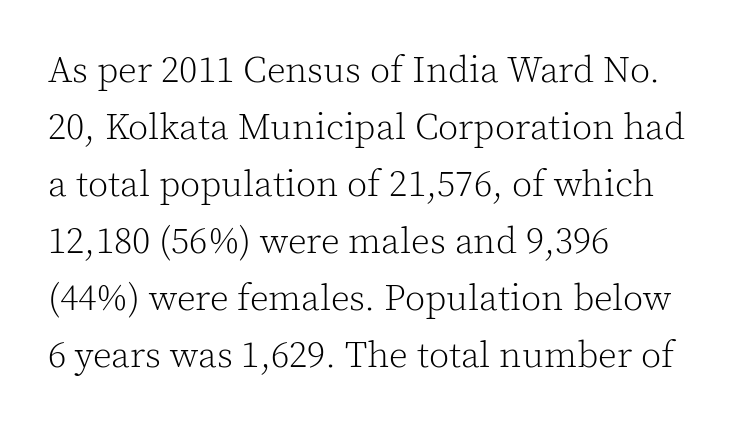
The words here are not underlined. The letters stand upright; this is a roman face. Ink coverage per letter is moderate at most. Students, observe: this is what conventionally led text looks like. Compared with a centered layout, this one pins lines to the left instead. Glyph-to-glyph distance matches everyday printed text.
